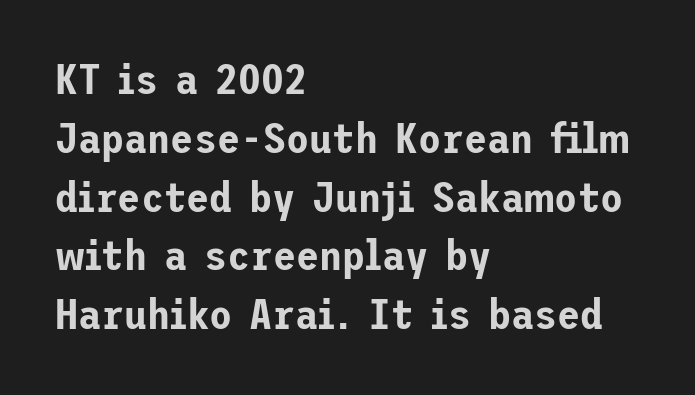
Honestly, there is no underline to notice here at all. The designer left line spacing at the default. Every character sits straight up, as roman type does. Nothing sits at the stroke ends, so this counts as sans-serif. In terms of letterspacing, this is plain default setting.
